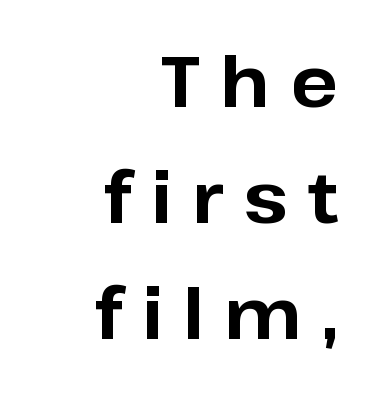
Strong, thick strokes mark this as bold type. Grotesque or geometric, the face here clearly has no serifs. Posture: straight, roman, zero tilt. The face used here is proportionally spaced, like ordinary book or web type.
